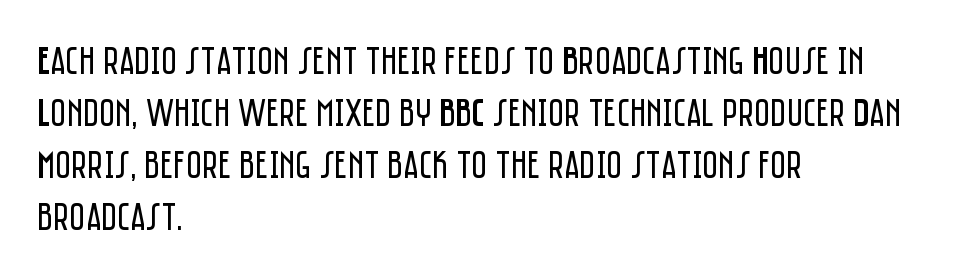
{"serif": "no", "italic": "no", "bold": "no", "weight": "regular", "width": "condensed", "stroke_contrast": "low", "x_height": "large", "monospaced": "no", "underline": "no", "align": "left", "line_spacing": "normal", "line_spacing_ratio": 1.33, "letter_spacing": "normal", "letter_spacing_em": 0.0, "glyph_px": 39}
